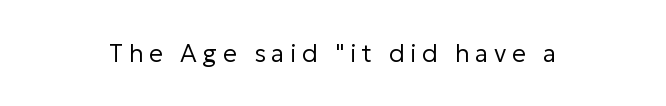
{"italic": "no", "bold": "no", "underline": "no", "letter_spacing": "wide", "letter_spacing_em": 0.22, "glyph_px": 25}
